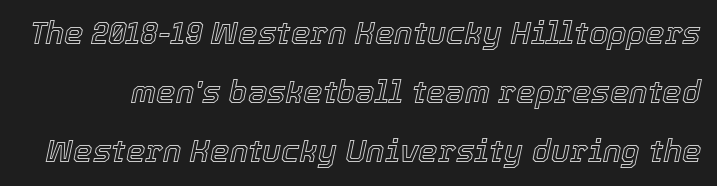
Q: Is the text italic (slanted)? A: Yes, it leans right by about 12 degrees.
Q: Is the text underlined? A: No.
Q: Is the spacing between letters normal or unusually wide? A: Normal.
Q: Is the spacing between lines tight, normal or loose? A: Loose.
Q: Width (condensed, normal, or wide)? A: Normal.
Q: x-height? A: Medium.
Q: Monospaced? A: No.
